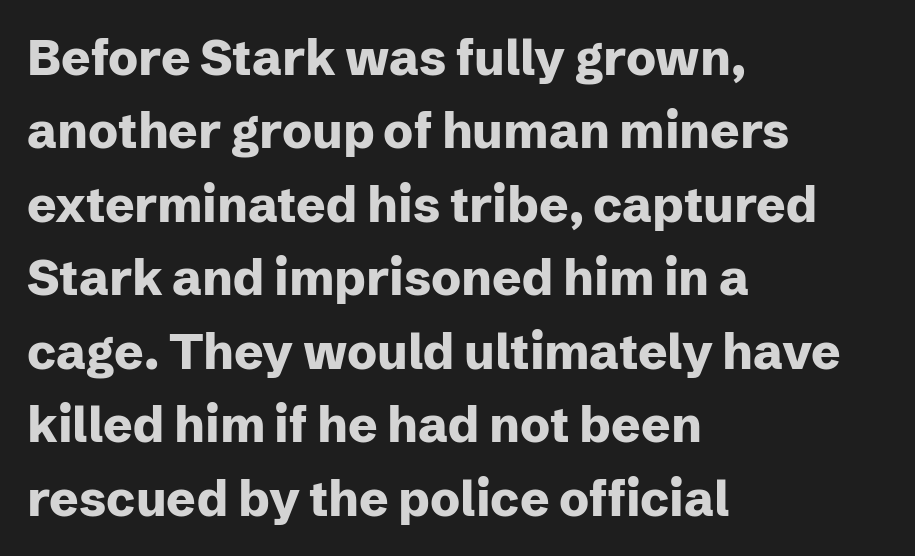
Caption: bold face, heavy strokes. I'd call this a sans setting — the letters go barefoot. Do the letters lean? They stand straight. Only glyphs here, with clear space below each row. Varying glyph widths throughout — classic text-font behaviour.
